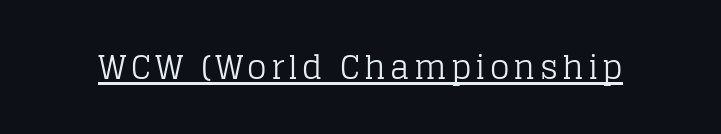
The image shows 32 px regular-weight serif type, upright; set underlined; low stroke contrast and a large x-height.
